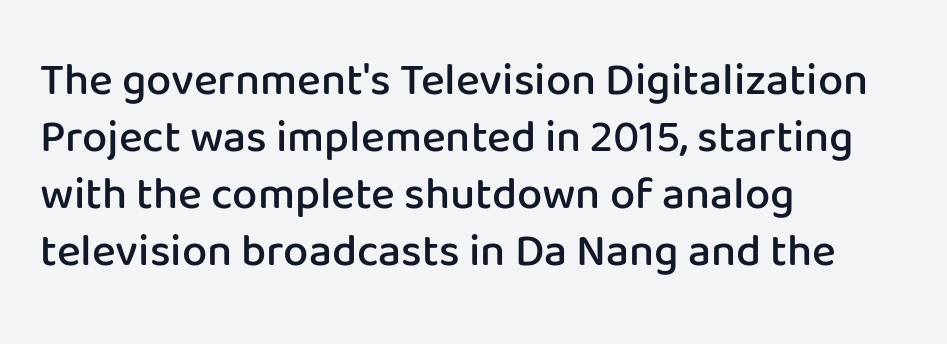
This is moderately heavy type, rendered in semibold. The type sits square on the baseline with zero lean. Short note: letters normally spaced. This sample has the flowing, uneven cadence of proportional lettering.
